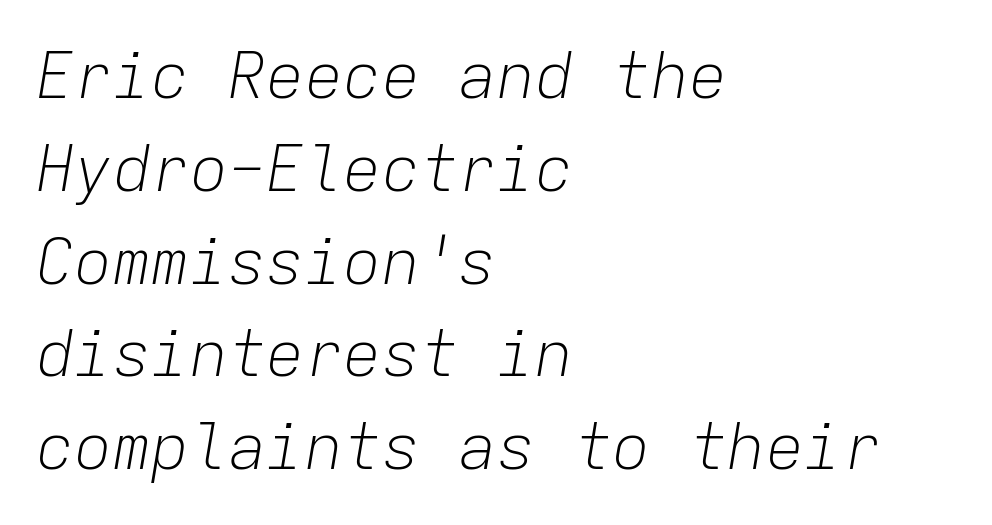
Does the copy run flush right? No — it runs flush left. Does the lettering tilt? It does — this is italic. Check under the words: just untouched page. Tracking value appears to be zero — textbook default spacing. Think of a typewriter: that constant character pitch is what you see here. Weight: regular or lighter.
